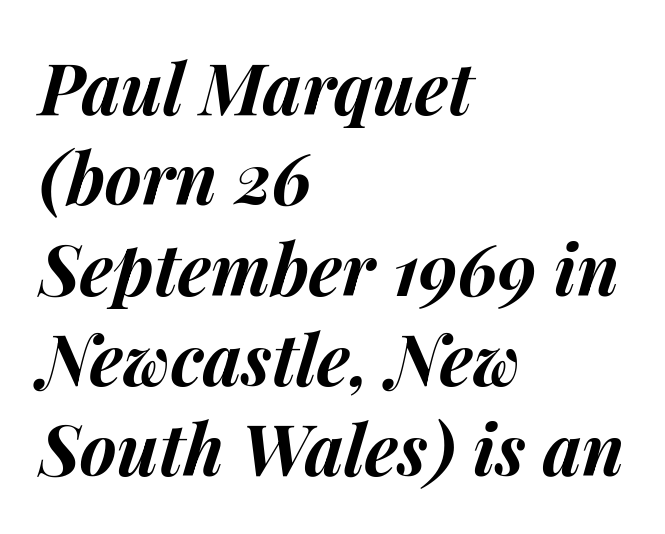
{"italic": "yes", "lean": "right", "slant_degrees": 14, "bold": "yes", "weight": "bold", "width": "normal", "stroke_contrast": "medium", "x_height": "medium", "monospaced": "no", "underline": "no", "align": "left", "line_spacing": "normal", "line_spacing_ratio": 1.29, "letter_spacing": "normal", "letter_spacing_em": 0.0, "glyph_px": 70}
